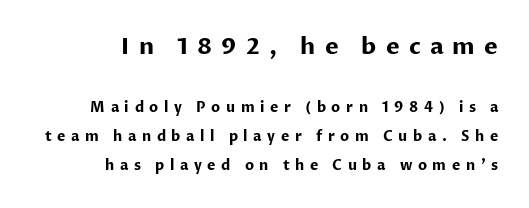
Q: Is the text bold? A: Yes.
Q: Is the text italic (slanted)? A: No, it is upright.
Q: Is the text underlined? A: No.
Q: How is the paragraph aligned? A: Right-aligned.
Q: Is the spacing between letters normal or unusually wide? A: Unusually wide.
Q: Is the spacing between lines tight, normal or loose? A: Loose.
Q: Which block of text is set in a larger size, the first (top) or the second (bottom)? A: The first (top) one.
